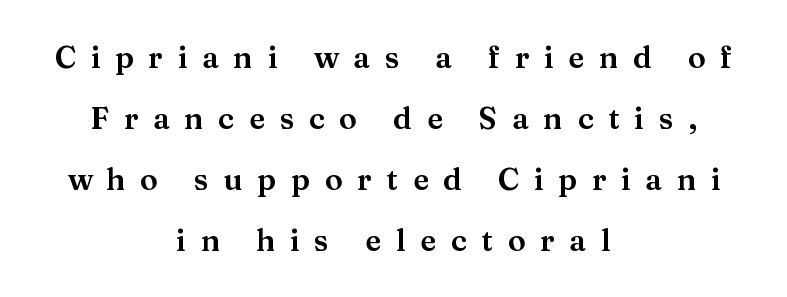
The image shows 30 px wide serif type, upright; set centered, loose line spacing (2.03x), unusually wide letter spacing (+0.49 em), not underlined; medium stroke contrast and a medium x-height.
